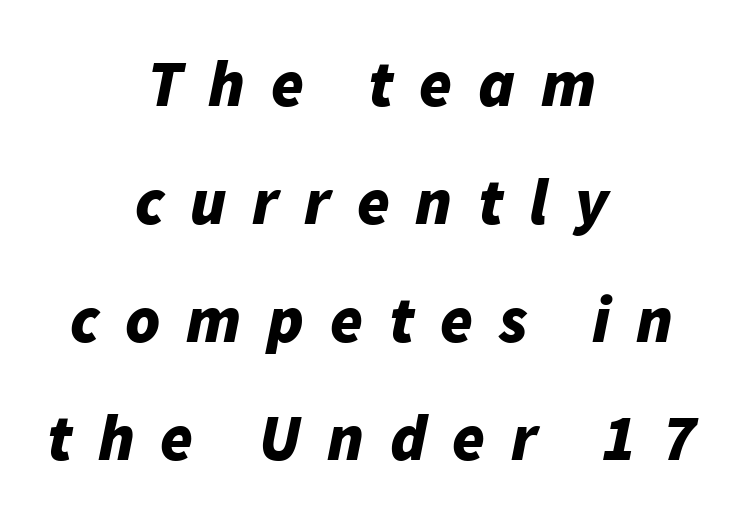
Q: Is the text bold? A: Yes.
Q: Is the text italic (slanted)? A: Yes, it leans right by about 11 degrees.
Q: Is the text underlined? A: No.
Q: How is the paragraph aligned? A: Centered.
Q: Is the spacing between letters normal or unusually wide? A: Unusually wide.
Q: Width (condensed, normal, or wide)? A: Normal.
Q: Stroke contrast? A: Low.
Q: x-height? A: Medium.
Q: Monospaced? A: No.
